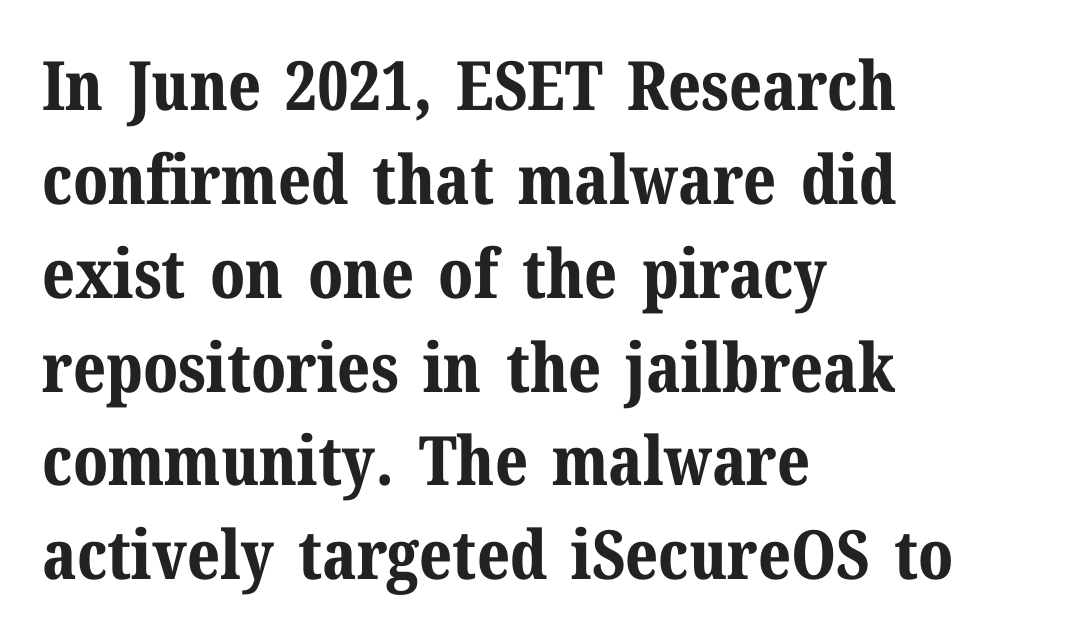
Classification — serif. Look at the tracking — it's just the regular setting, nothing added. Each row of text sits above clean, open space. Proportional: the letters do not fall into vertical columns. Weight check: bold — yes, fully.
